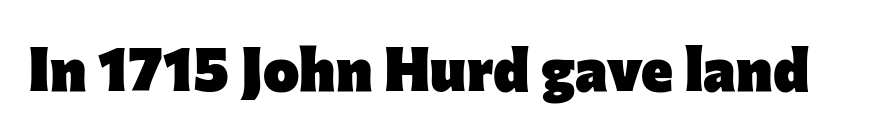
The image shows 61 px heavy sans-serif type, upright; set normal letter spacing, not underlined; low stroke contrast and a medium x-height.
